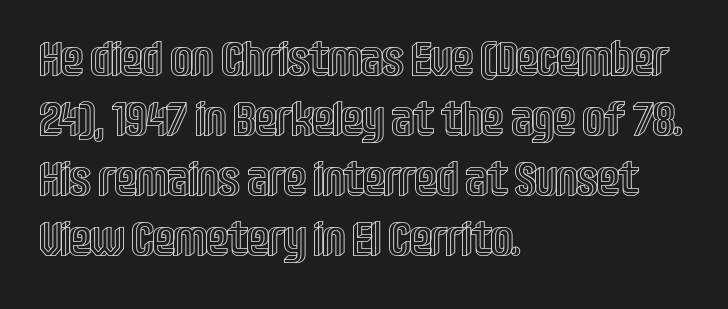
{"italic": "no", "width": "condensed", "x_height": "large", "monospaced": "no", "underline": "no", "align": "left", "line_spacing": "normal", "line_spacing_ratio": 1.25, "letter_spacing": "normal", "letter_spacing_em": 0.0, "glyph_px": 48}
